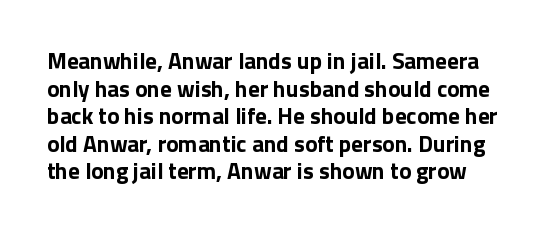
{"italic": "no", "bold": "yes", "underline": "no", "line_spacing_ratio": 1.2, "letter_spacing": "normal", "letter_spacing_em": 0.0, "glyph_px": 23}
